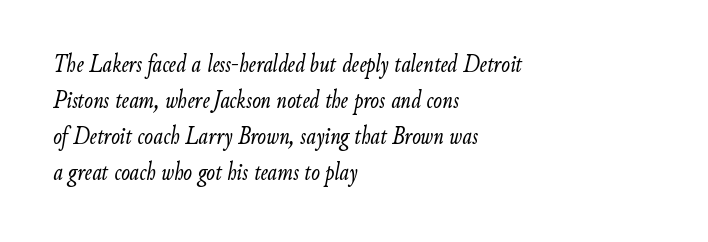
{"italic": "yes", "lean": "right", "slant_degrees": 9, "bold": "no", "underline": "no", "align": "left", "line_spacing": "normal", "line_spacing_ratio": 1.39, "letter_spacing": "normal", "letter_spacing_em": 0.0, "glyph_px": 26}
